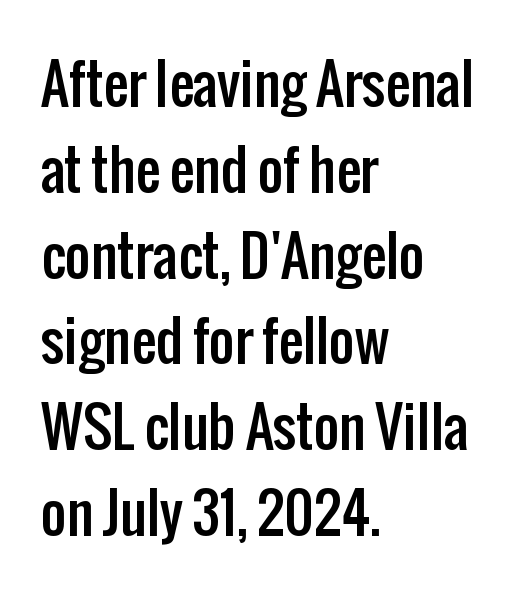
Q: Is the text italic (slanted)? A: No, it is upright.
Q: Is the typeface a serif or a sans-serif typeface? A: Sans-serif.
Q: Is the text underlined? A: No.
Q: How is the paragraph aligned? A: Left-aligned.
Q: Is the spacing between letters normal or unusually wide? A: Normal.
Q: Is the spacing between lines tight, normal or loose? A: Normal.
Q: Width (condensed, normal, or wide)? A: Condensed.
Q: Stroke contrast? A: Low.
Q: x-height? A: Medium.
Q: Monospaced? A: No.
